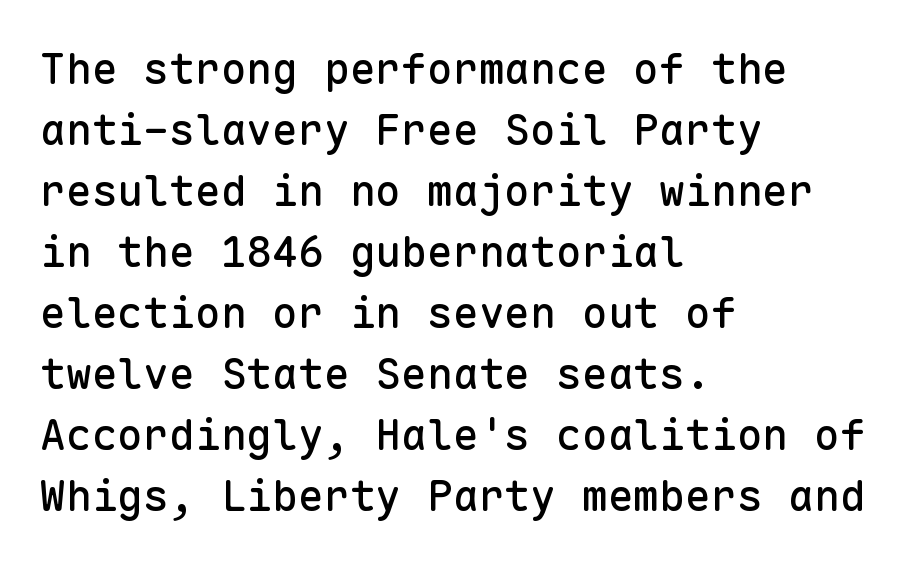
{"serif": "no", "italic": "no", "width": "normal", "stroke_contrast": "low", "x_height": "medium", "monospaced": "yes", "underline": "no", "align": "left", "line_spacing": "normal", "line_spacing_ratio": 1.42, "letter_spacing": "normal", "letter_spacing_em": 0.0, "glyph_px": 43}
